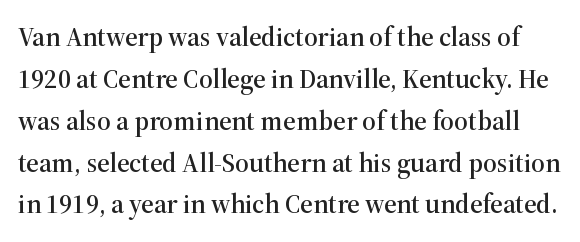
The image shows 27 px text type, upright; set normal line spacing (1.55x), normal letter spacing, not underlined.
